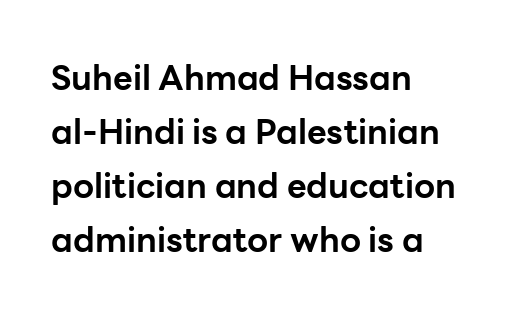
{"serif": "no", "italic": "no", "bold": "yes", "weight": "bold", "width": "normal", "stroke_contrast": "low", "x_height": "medium", "monospaced": "no", "underline": "no", "align": "left", "line_spacing": "normal", "line_spacing_ratio": 1.59, "letter_spacing": "normal", "letter_spacing_em": 0.0, "glyph_px": 34}
